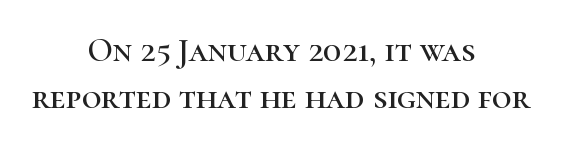
Q: Is the text italic (slanted)? A: No, it is upright.
Q: Is the typeface a serif or a sans-serif typeface? A: Serif.
Q: Is the text underlined? A: No.
Q: How is the paragraph aligned? A: Centered.
Q: Is the spacing between letters normal or unusually wide? A: Normal.
Q: Is the spacing between lines tight, normal or loose? A: Normal.
Q: Width (condensed, normal, or wide)? A: Normal.
Q: Stroke contrast? A: High.
Q: x-height? A: Medium.
Q: Monospaced? A: No.
